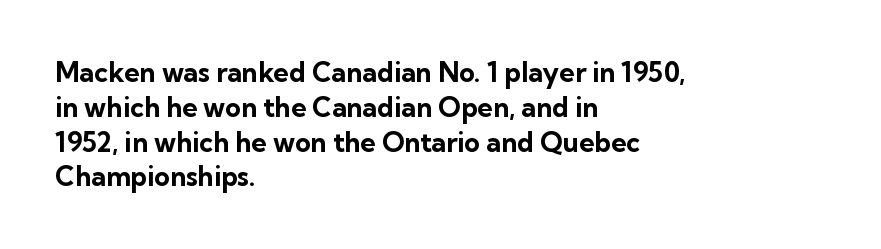
Q: Is the text bold? A: Yes.
Q: Is the text italic (slanted)? A: No, it is upright.
Q: Is the text underlined? A: No.
Q: How is the paragraph aligned? A: Left-aligned.
Q: Is the spacing between letters normal or unusually wide? A: Normal.
Q: Is the spacing between lines tight, normal or loose? A: Normal.
